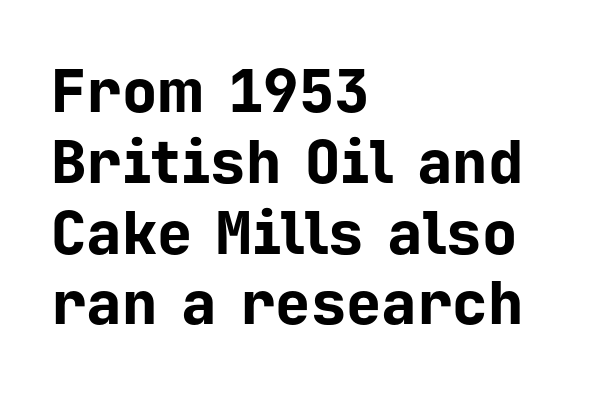
{"serif": "no", "italic": "no", "bold": "yes", "weight": "bold", "width": "normal", "stroke_contrast": "low", "x_height": "medium", "monospaced": "yes", "underline": "no", "align": "left", "line_spacing_ratio": 1.2, "letter_spacing": "normal", "letter_spacing_em": 0.0, "glyph_px": 59}
